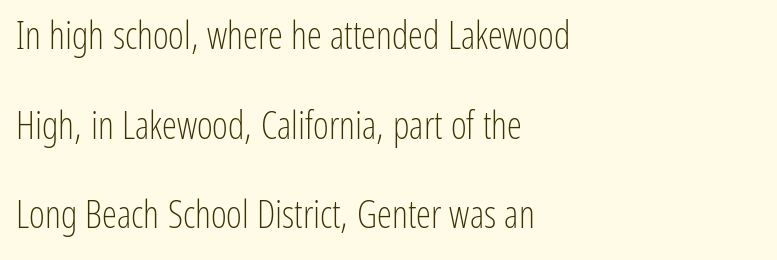
Compared with typical body copy, the letter spacing here is the same. The lines are spread far apart with generous leading. Typeset ragged right — the left edge is the straight one. Spacing verdict: proportional, widths tailored to each character. The specimen omits any rule beneath the text block's lines.
